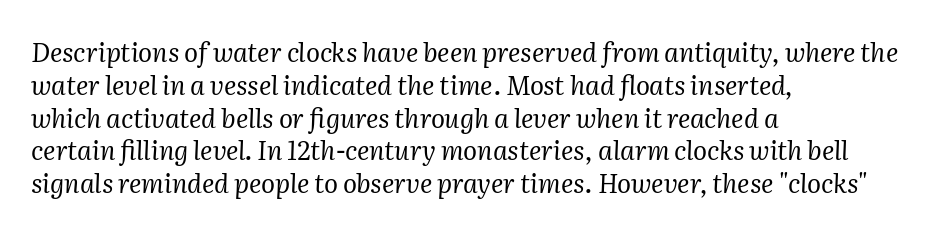
{"italic": "yes", "lean": "right", "slant_degrees": 2, "bold": "no", "underline": "no", "align": "left", "line_spacing": "normal", "line_spacing_ratio": 1.26, "letter_spacing": "normal", "letter_spacing_em": 0.0, "glyph_px": 26}
